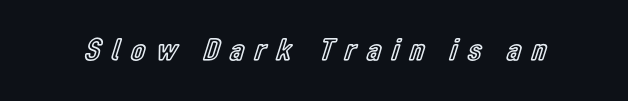
Q: Is the text italic (slanted)? A: Yes.
Q: Is the text underlined? A: No.
Q: Is the spacing between letters normal or unusually wide? A: Unusually wide.
Q: Width (condensed, normal, or wide)? A: Condensed.
Q: x-height? A: Medium.
Q: Monospaced? A: No.
